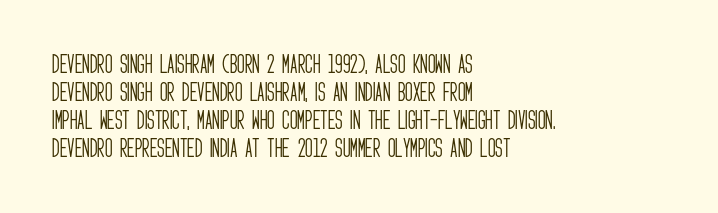
The image shows 21 px text type, upright; set left-aligned, normal line spacing (1.34x), normal letter spacing, not underlined.
